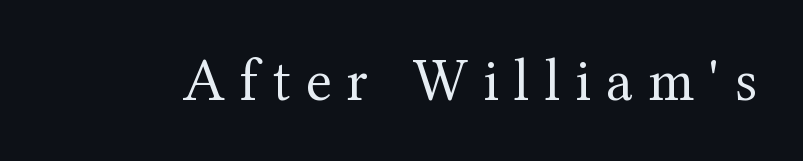
{"serif": "yes", "italic": "no", "bold": "no", "weight": "regular", "width": "normal", "stroke_contrast": "medium", "x_height": "medium", "monospaced": "no", "underline": "no", "letter_spacing": "wide", "letter_spacing_em": 0.25, "glyph_px": 60}
